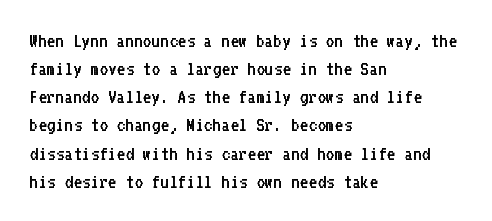
{"italic": "no", "bold": "no", "underline": "no", "align": "left", "line_spacing": "normal", "line_spacing_ratio": 1.34, "letter_spacing": "normal", "letter_spacing_em": 0.0, "glyph_px": 21}
